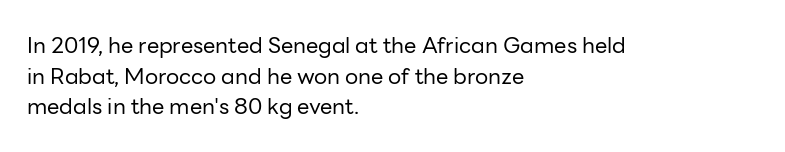
{"italic": "no", "bold": "no", "underline": "no", "align": "left", "line_spacing": "normal", "line_spacing_ratio": 1.39, "letter_spacing": "normal", "letter_spacing_em": 0.0, "glyph_px": 22}
